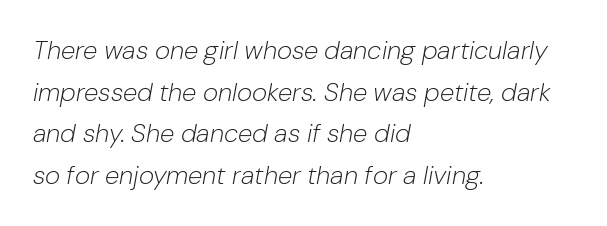
The image shows 26 px text type, italic (leaning right); set left-aligned, normal line spacing (1.6x), normal letter spacing, not underlined.
